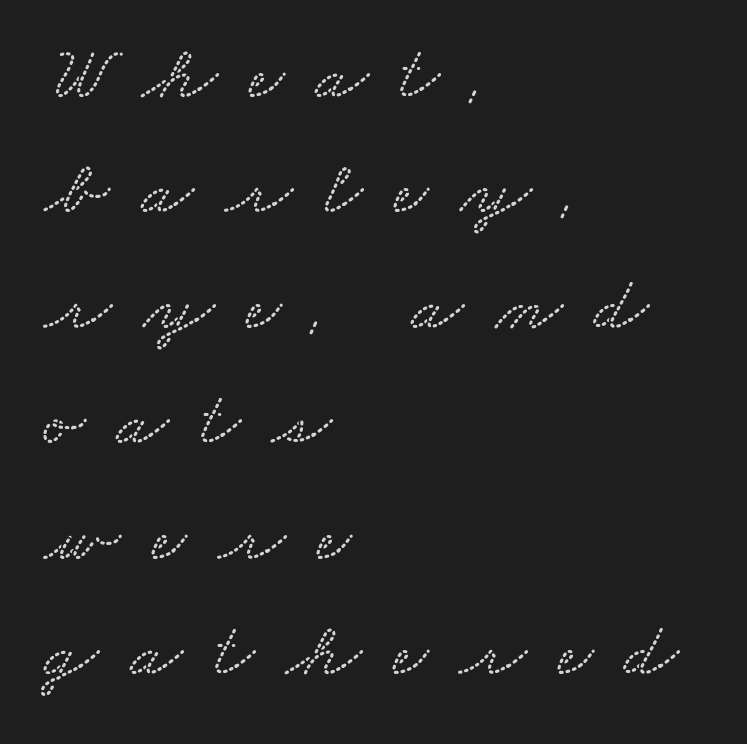
{"serif": "yes", "width": "wide", "stroke_contrast": "medium", "x_height": "small", "monospaced": "no", "underline": "no", "align": "left", "line_spacing": "normal", "line_spacing_ratio": 1.5, "letter_spacing": "wide", "letter_spacing_em": 0.41, "glyph_px": 77}
